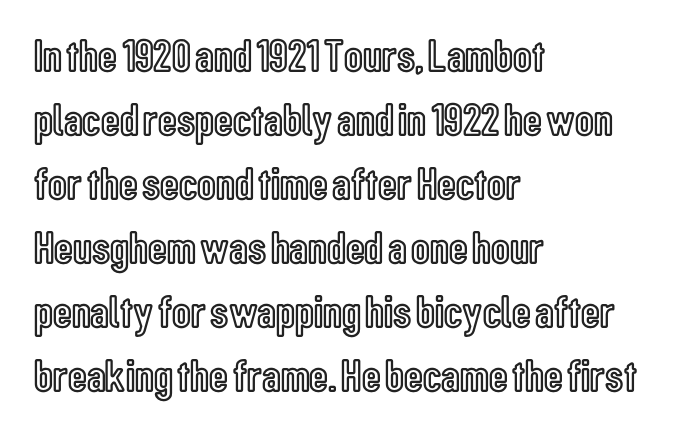
{"italic": "no", "width": "condensed", "x_height": "medium", "monospaced": "no", "underline": "no", "align": "left", "line_spacing": "normal", "line_spacing_ratio": 1.39, "letter_spacing": "normal", "letter_spacing_em": 0.0, "glyph_px": 46}
